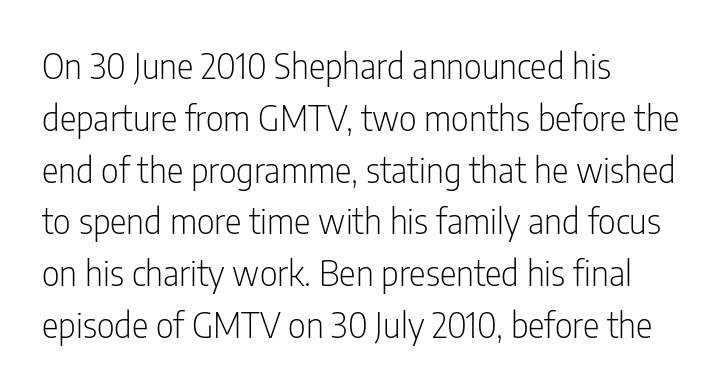
The line-height multiplier appears to be the usual default. The characters are drawn with everyday or finer stroke widths. A typesetter would mark this as roman, not italic. The type is set solid horizontally, with unmodified tracking.
